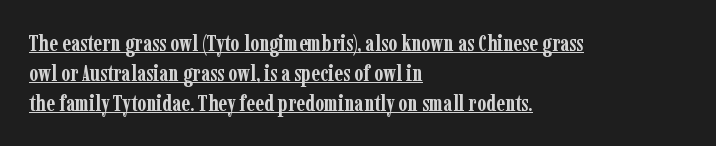
A student would call this left alignment; a typographer would say flush left, rag right. A full-strength bold gives these letters their thick strokes. This sample keeps an unexceptional amount of space between lines. Italic: no, the glyphs are upright roman. Underline: present.
